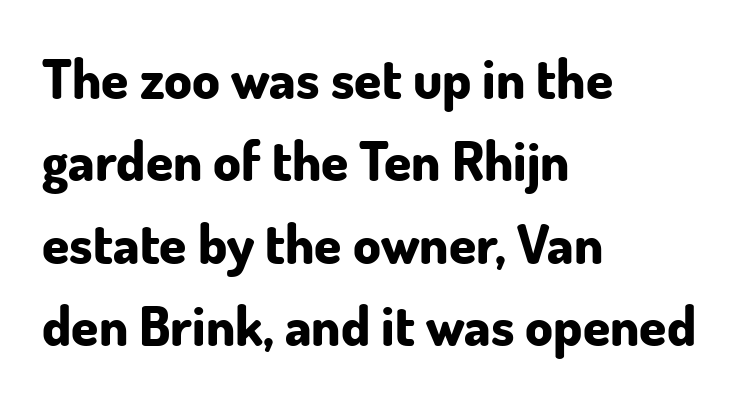
The image shows 55 px bold sans-serif type, upright; set left-aligned, normal line spacing (1.5x), normal letter spacing, not underlined; low stroke contrast and a small x-height.
